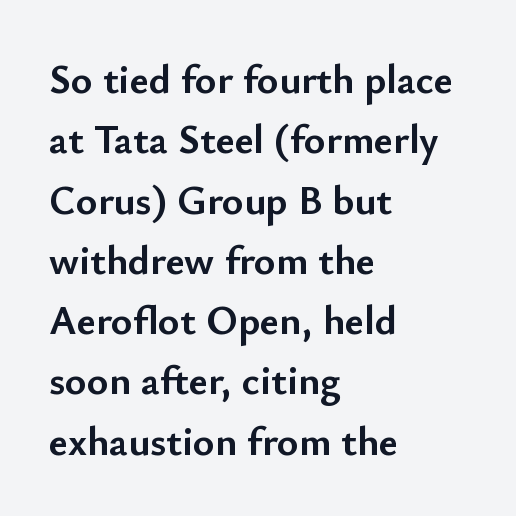
Q: Is the text bold? A: Yes.
Q: Is the text italic (slanted)? A: No, it is upright.
Q: Is the typeface a serif or a sans-serif typeface? A: Sans-serif.
Q: Is the text underlined? A: No.
Q: How is the paragraph aligned? A: Left-aligned.
Q: Is the spacing between letters normal or unusually wide? A: Normal.
Q: Is the spacing between lines tight, normal or loose? A: Normal.
Q: Width (condensed, normal, or wide)? A: Normal.
Q: Stroke contrast? A: Low.
Q: x-height? A: Small.
Q: Monospaced? A: No.
